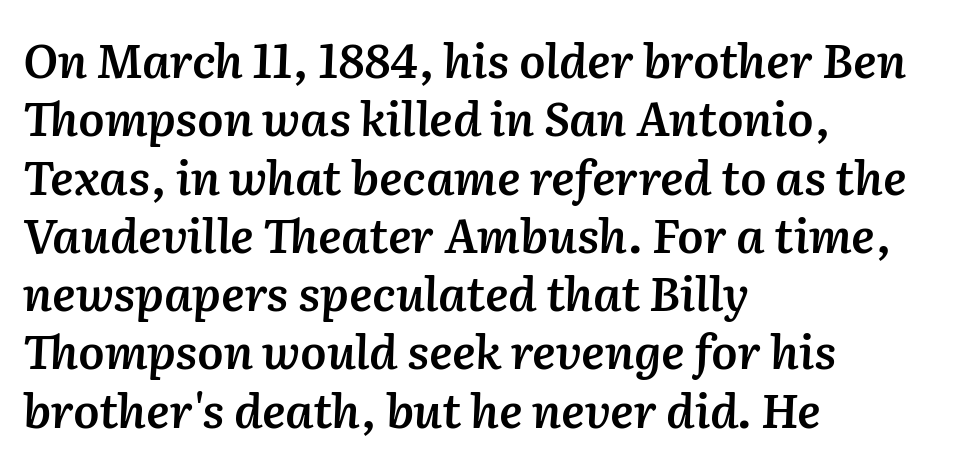
Q: Is the text bold? A: Semi-bold.
Q: Is the text italic (slanted)? A: Yes, it leans right by about 2 degrees.
Q: Is the text underlined? A: No.
Q: How is the paragraph aligned? A: Left-aligned.
Q: Is the spacing between letters normal or unusually wide? A: Normal.
Q: Width (condensed, normal, or wide)? A: Normal.
Q: Stroke contrast? A: Medium.
Q: x-height? A: Medium.
Q: Monospaced? A: No.
